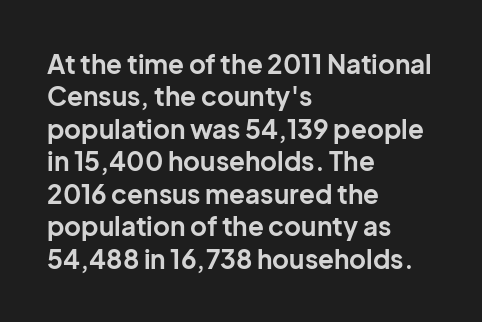
Interline gaps are of average width in this sample. Words float on clear page, feet unadorned. Weight check: bold — yes, fully. These lines were composed using upright roman letters.
